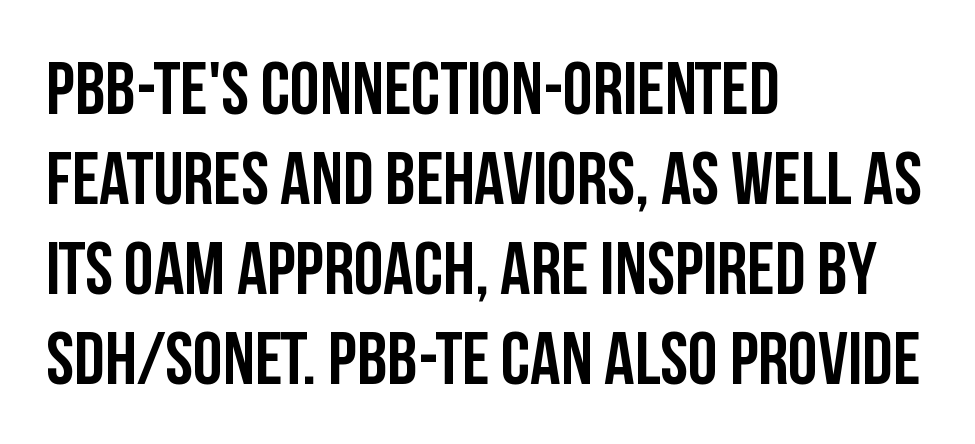
Q: Is the text bold? A: Yes.
Q: Is the text italic (slanted)? A: No, it is upright.
Q: Is the typeface a serif or a sans-serif typeface? A: Sans-serif.
Q: Is the text underlined? A: No.
Q: How is the paragraph aligned? A: Left-aligned.
Q: Is the spacing between letters normal or unusually wide? A: Normal.
Q: Width (condensed, normal, or wide)? A: Condensed.
Q: Stroke contrast? A: Low.
Q: x-height? A: Large.
Q: Monospaced? A: No.
